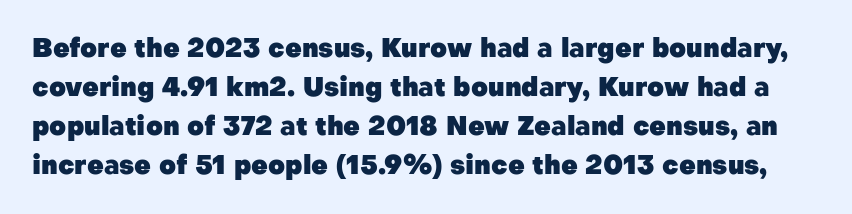
Baseline-to-baseline distance is the conventional proportion of letter height. How are the letters spaced? Ordinarily, with no added tracking. Beneath every word, the page is bare. These words are printed bold, with thick strokes throughout.
